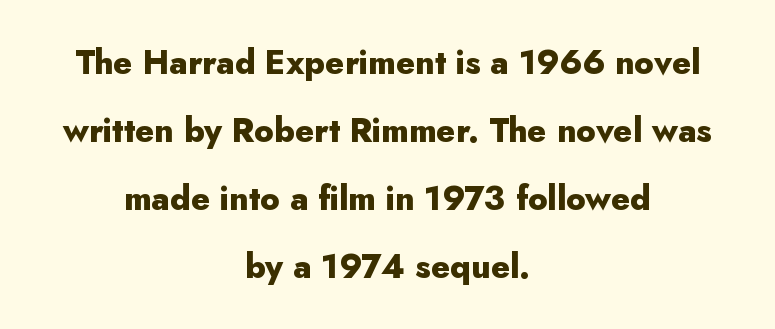
No word sits above an underline. Leading is clearly above the norm, producing a sparse column. Heavy, bold letterforms. Style check: upright. In terms of letterform style, serifs are entirely absent. Visually the block forms a symmetrical silhouette, jagged on both flanks.
